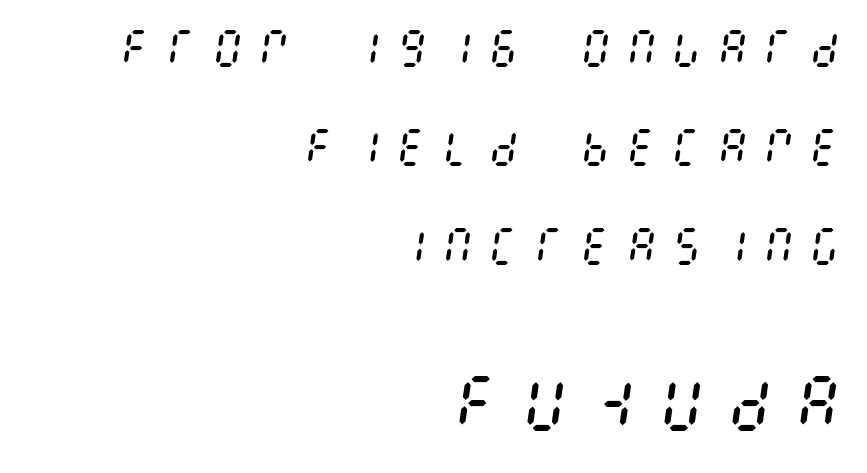
Compared with a flush-left layout, this one pins lines to the opposite, right side. The letterforms stand isolated, each surrounded by extra space. Character size in the trailing block exceeds that of the leading block. Leading is clearly above the norm, producing a sparse column. Ink coverage per letter is moderate at most. Check under the words: just untouched page.
